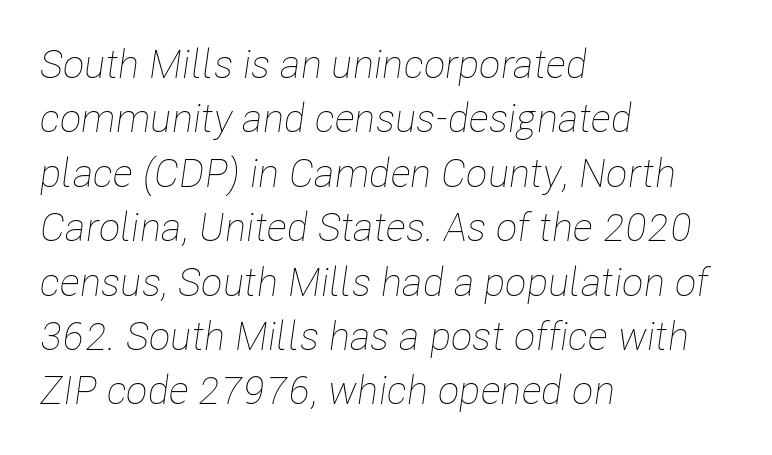
{"italic": "yes", "lean": "right", "slant_degrees": 8, "bold": "no", "weight": "thin", "width": "condensed", "stroke_contrast": "low", "x_height": "medium", "monospaced": "no", "underline": "no", "align": "left", "line_spacing": "normal", "line_spacing_ratio": 1.36, "letter_spacing": "normal", "letter_spacing_em": 0.0, "glyph_px": 40}
